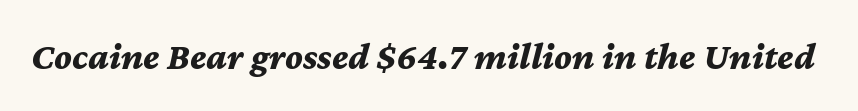
Q: Is the text bold? A: Yes.
Q: Is the text italic (slanted)? A: Yes, it leans right by about 12 degrees.
Q: Is the text underlined? A: No.
Q: Is the spacing between letters normal or unusually wide? A: Normal.
Q: Width (condensed, normal, or wide)? A: Normal.
Q: Stroke contrast? A: Medium.
Q: x-height? A: Medium.
Q: Monospaced? A: No.
